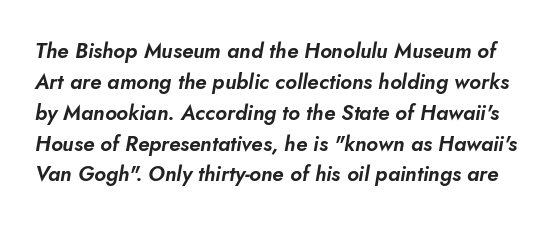
The image shows 21 px text type, italic (leaning right); set normal line spacing (1.47x), normal letter spacing, not underlined.
